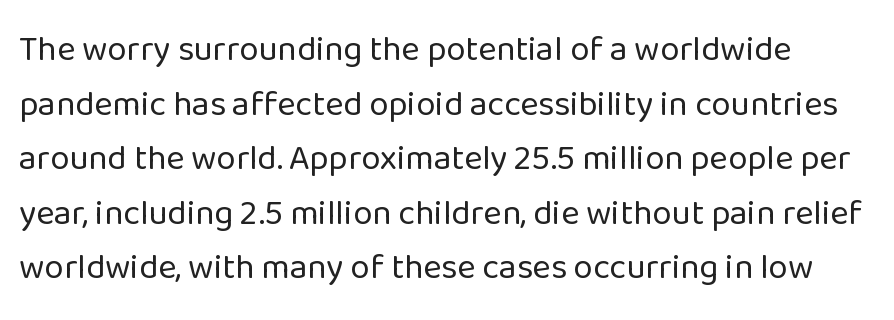
The image shows 35 px regular-weight sans-serif type, upright; set normal line spacing (1.56x), normal letter spacing, not underlined; low stroke contrast and a medium x-height.
